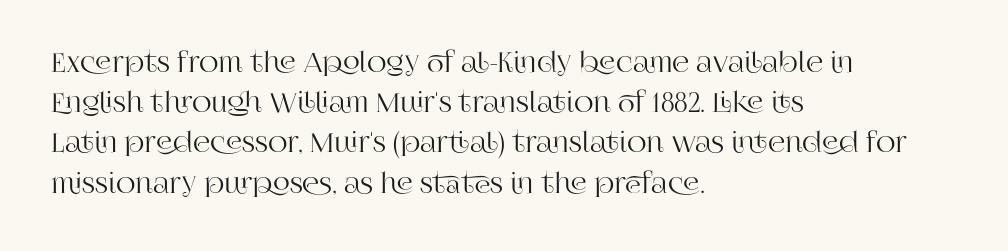
{"italic": "no", "underline": "no", "align": "left", "line_spacing": "normal", "line_spacing_ratio": 1.49, "letter_spacing": "normal", "letter_spacing_em": 0.0, "glyph_px": 27}
